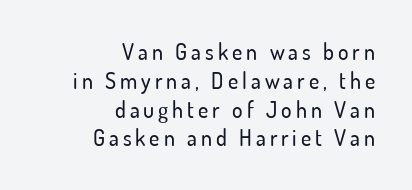
A student would call this right alignment; a typographer would say flush right, rag left. A typesetter would call this leading conventional body-copy spacing. Rule under the text: the space is simply empty. Quick note: not italic, upright.
